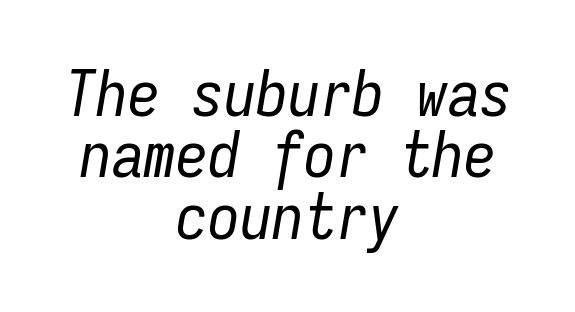
{"italic": "yes", "lean": "right", "slant_degrees": 9, "bold": "no", "weight": "regular", "width": "condensed", "stroke_contrast": "low", "x_height": "medium", "monospaced": "yes", "underline": "no", "align": "center", "line_spacing": "tight", "line_spacing_ratio": 0.96, "letter_spacing": "normal", "letter_spacing_em": 0.0, "glyph_px": 64}
